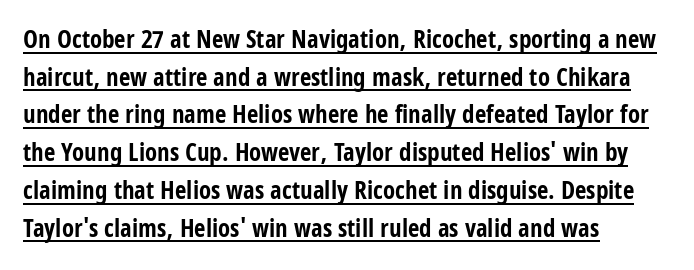
Weight: bold. One-word summary of the alignment: left. You can see a thin bar hugging the bottom of the glyphs. Unlike italic type, these characters show no tilt at all. Tracking value appears to be zero — textbook default spacing.
